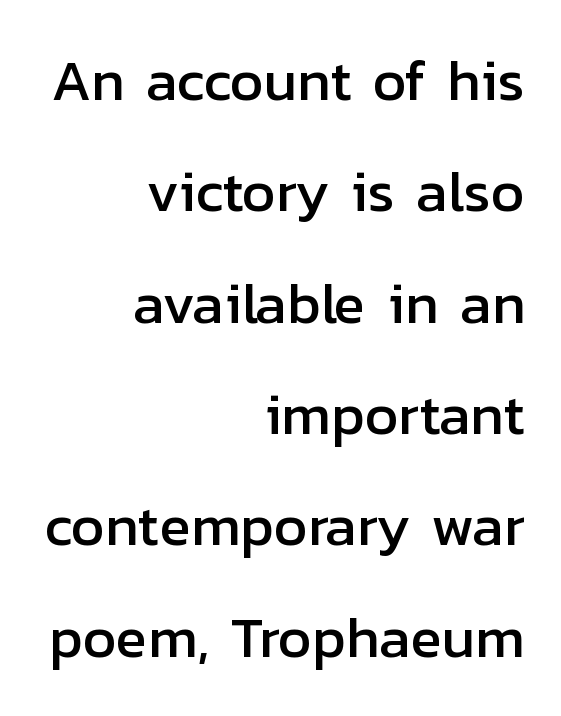
The image shows 58 px sans-serif type, upright; set right-aligned, loose line spacing (1.92x), normal letter spacing, not underlined; low stroke contrast and a medium x-height.
